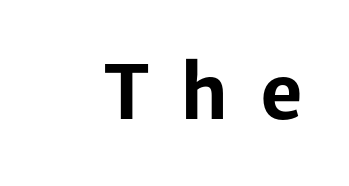
Every letter is thick-stroked: bold, no question. Is this a fixed-width face? No — the glyphs have proportional, varying widths. The rendering inserts visible extra space after every character. When letters stand straight like this, we call the style roman or upright. Each letter's strokes conclude bluntly, with no projecting serifs. Quick note: underline off.
